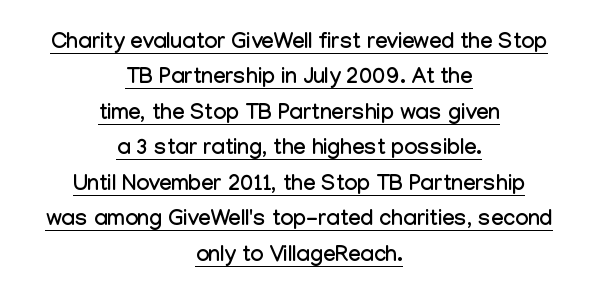
Q: Is the text italic (slanted)? A: No, it is upright.
Q: Is the text underlined? A: Yes.
Q: How is the paragraph aligned? A: Centered.
Q: Is the spacing between letters normal or unusually wide? A: Normal.
Q: Is the spacing between lines tight, normal or loose? A: Normal.
